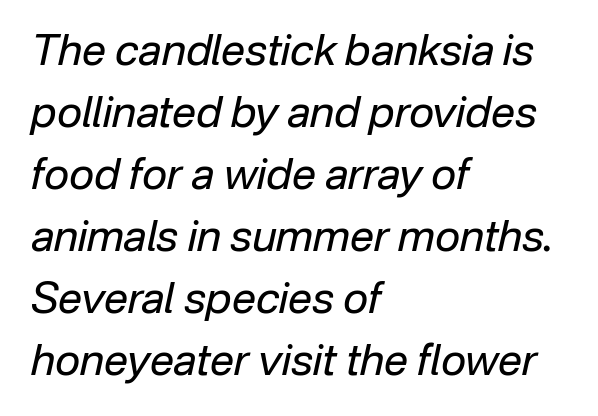
Vertical spacing — default. The letters advance in unequal steps, a hallmark of proportional type. This rendering leaves character spacing at its baseline value. The zone under the glyphs is completely vacant. The face used here has a pronounced slope to its letters. Compared with a typical body face, this is equally light or lighter still.
